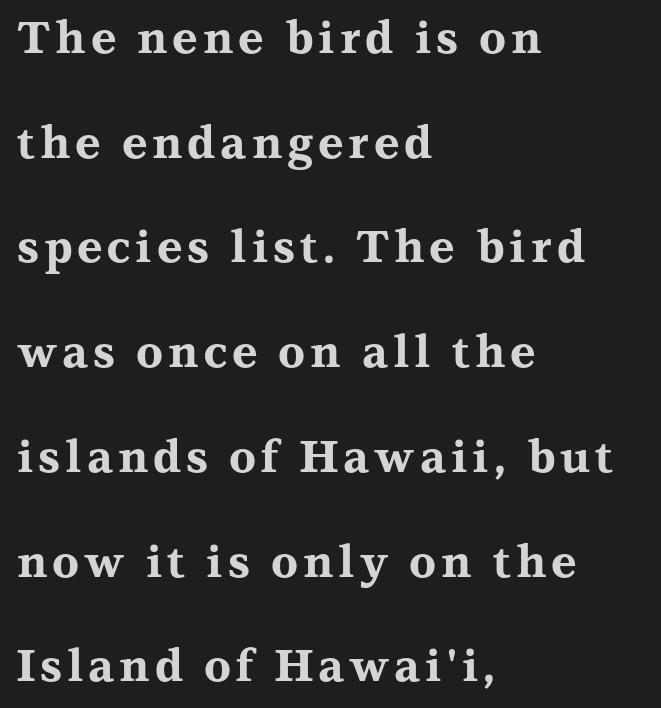
Q: Is the text bold? A: Yes.
Q: Is the text italic (slanted)? A: No, it is upright.
Q: Is the typeface a serif or a sans-serif typeface? A: Serif.
Q: Is the text underlined? A: No.
Q: How is the paragraph aligned? A: Left-aligned.
Q: Is the spacing between lines tight, normal or loose? A: Loose.
Q: Width (condensed, normal, or wide)? A: Wide.
Q: Stroke contrast? A: Medium.
Q: x-height? A: Medium.
Q: Monospaced? A: No.
